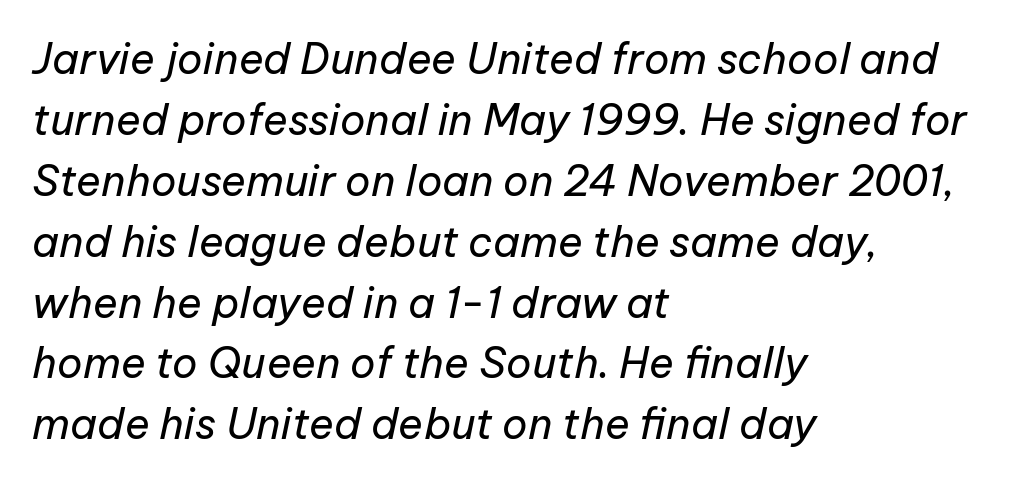
The image shows 42 px regular-weight type, italic (leaning right); set left-aligned, normal line spacing (1.45x), normal letter spacing, not underlined; low stroke contrast and a medium x-height.
